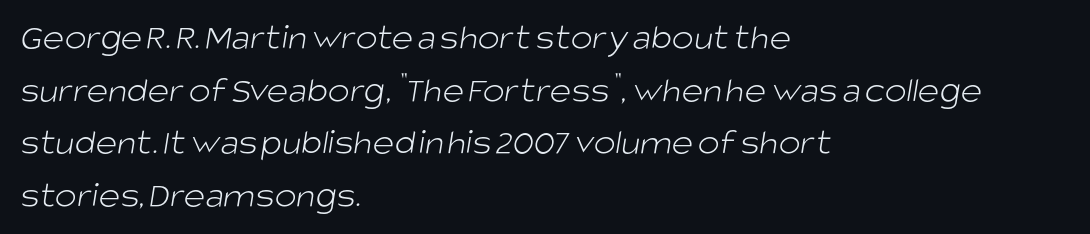
The image shows 37 px light sans-serif type; set left-aligned, normal line spacing (1.42x), normal letter spacing, not underlined; low stroke contrast and a large x-height.
